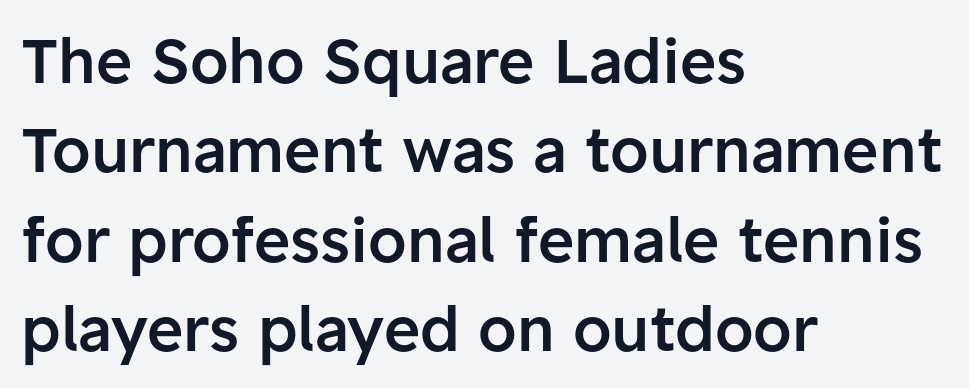
The image shows 62 px semibold sans-serif type, upright; set left-aligned, normal line spacing (1.44x), normal letter spacing, not underlined; low stroke contrast and a medium x-height.
